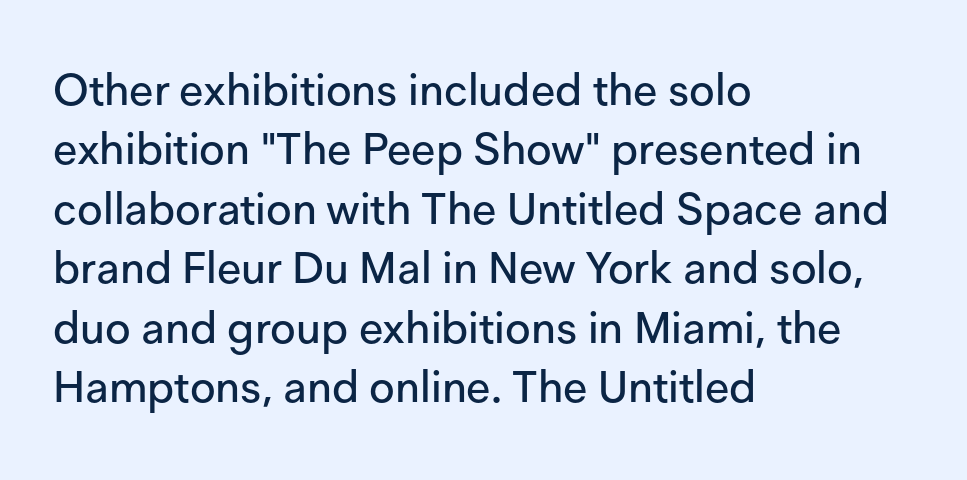
Default kerning and tracking; the words read as compact shapes. The characters display no serif detailing; their extremities are plain. Letters rest on an invisible, unmarked baseline. Line spacing here is normal.
